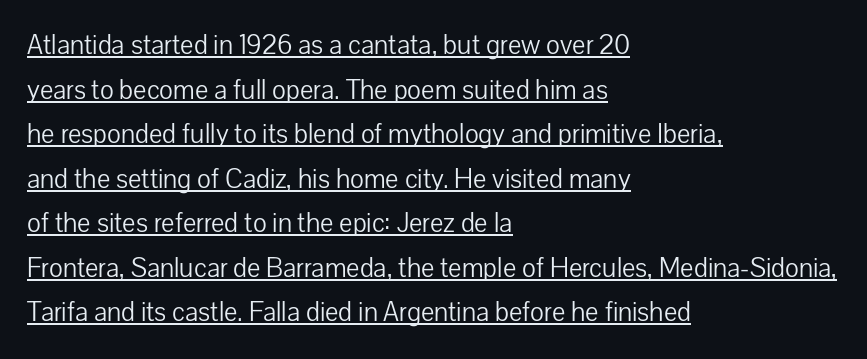
The letters stand straight up with perfectly vertical stems. The face used here is proportionally spaced, like ordinary book or web type. The letters sit at their default tracking, neither squeezed nor spread. Bold? No — there's no thickening of the strokes. The font family rendered here belongs to the sans-serif group.
